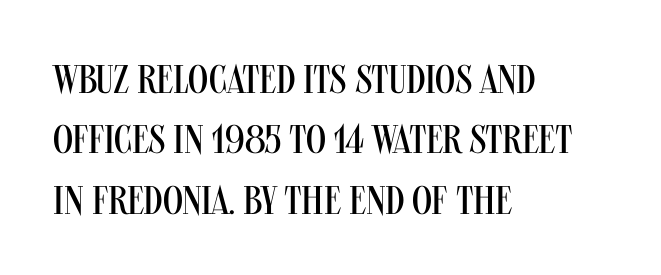
The image shows 40 px regular-weight, condensed sans-serif type, upright; set left-aligned, normal line spacing (1.51x), normal letter spacing, not underlined; medium stroke contrast and a large x-height.
